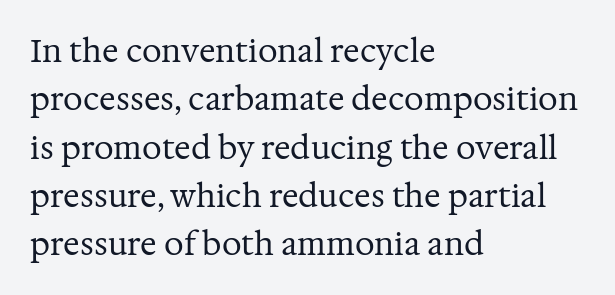
Q: Is the text bold? A: No.
Q: Is the text italic (slanted)? A: No, it is upright.
Q: Is the typeface a serif or a sans-serif typeface? A: Serif.
Q: Is the text underlined? A: No.
Q: How is the paragraph aligned? A: Left-aligned.
Q: Is the spacing between letters normal or unusually wide? A: Normal.
Q: Is the spacing between lines tight, normal or loose? A: Normal.
Q: Width (condensed, normal, or wide)? A: Normal.
Q: Stroke contrast? A: Medium.
Q: x-height? A: Medium.
Q: Monospaced? A: No.
